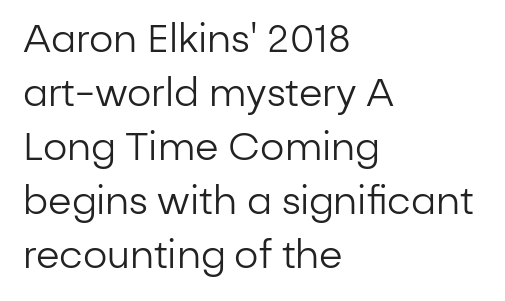
Is this a fixed-width face? No — the glyphs have proportional, varying widths. A clean baseline with only descenders dipping below it. The type is set solid horizontally, with unmodified tracking. Weight: regular or lighter.
